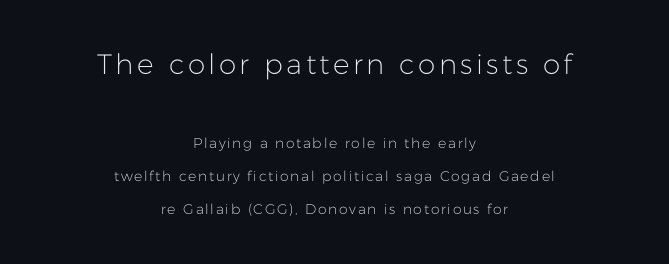
Reading top to bottom, the characters get smaller at the block break. The typeface chosen for these lines omits serifs. One-word summary of the alignment: center. A typesetter would call this leading open, well beyond the default. Proportional: the letters do not fall into vertical columns.
